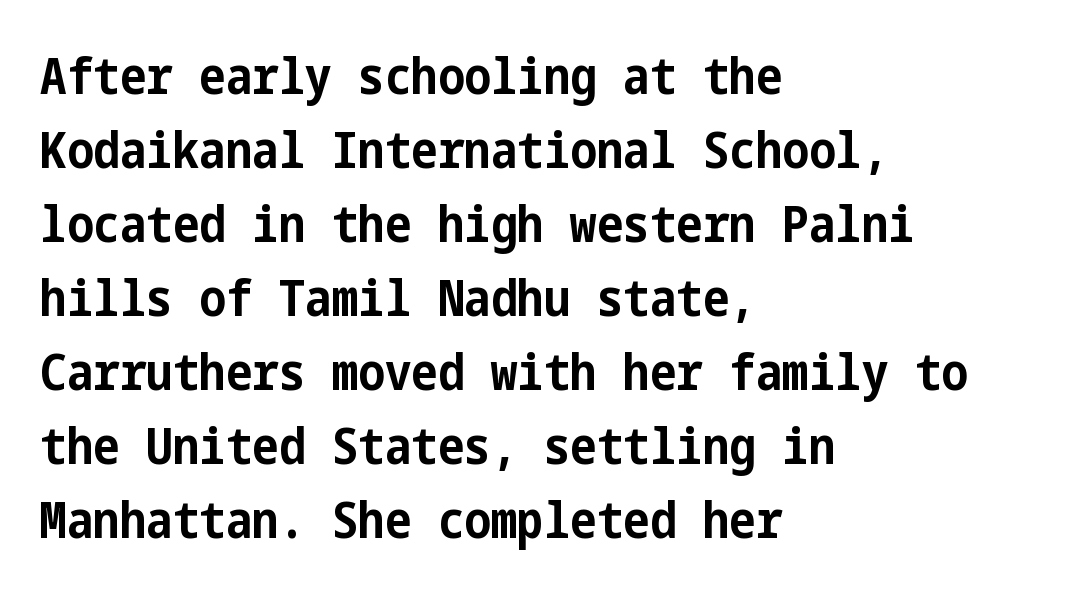
Bold? Absolutely — the strokes are thick and heavy. The text was rendered using a sans face with plain stroke endings. Baseline-to-baseline distance is the conventional proportion of letter height. Caption: multi-line text, flush left, ragged right. Caption: standard tracking, unaltered. Glance below the letters and you will spot only blank space.
